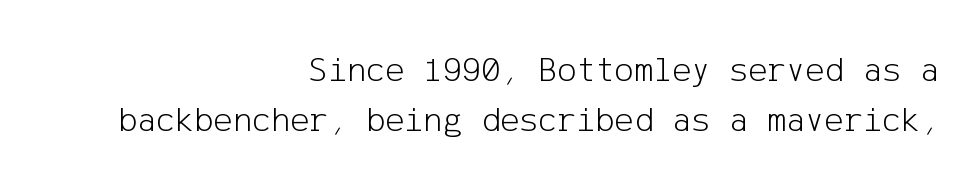
Q: Is the text bold? A: No.
Q: Is the text italic (slanted)? A: No, it is upright.
Q: Is the typeface a serif or a sans-serif typeface? A: Sans-serif.
Q: Is the text underlined? A: No.
Q: How is the paragraph aligned? A: Right-aligned.
Q: Is the spacing between letters normal or unusually wide? A: Normal.
Q: Is the spacing between lines tight, normal or loose? A: Normal.
Q: Width (condensed, normal, or wide)? A: Normal.
Q: Stroke contrast? A: Low.
Q: x-height? A: Medium.
